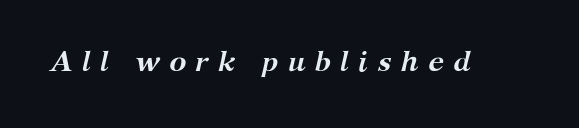
{"serif": "yes", "italic": "yes", "lean": "right", "slant_degrees": 12, "bold": "yes", "weight": "semibold", "width": "normal", "stroke_contrast": "medium", "x_height": "medium", "monospaced": "no", "underline": "no", "letter_spacing": "wide", "letter_spacing_em": 0.31, "glyph_px": 29}
